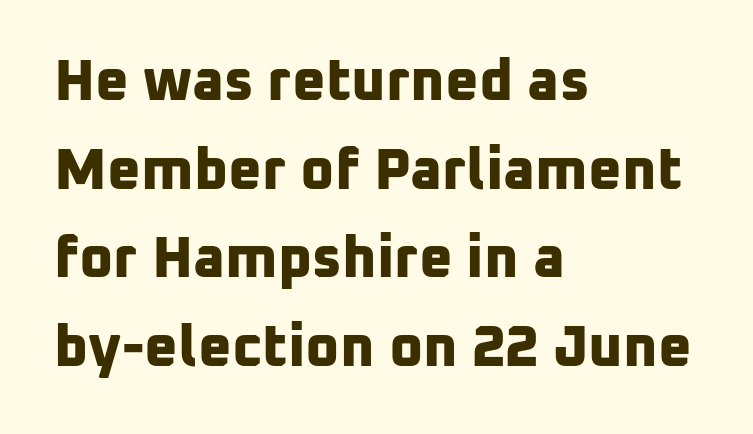
Q: Is the text bold? A: Yes.
Q: Is the typeface a serif or a sans-serif typeface? A: Sans-serif.
Q: Is the text underlined? A: No.
Q: How is the paragraph aligned? A: Left-aligned.
Q: Is the spacing between letters normal or unusually wide? A: Normal.
Q: Is the spacing between lines tight, normal or loose? A: Normal.
Q: Width (condensed, normal, or wide)? A: Normal.
Q: Stroke contrast? A: Low.
Q: x-height? A: Medium.
Q: Monospaced? A: No.
